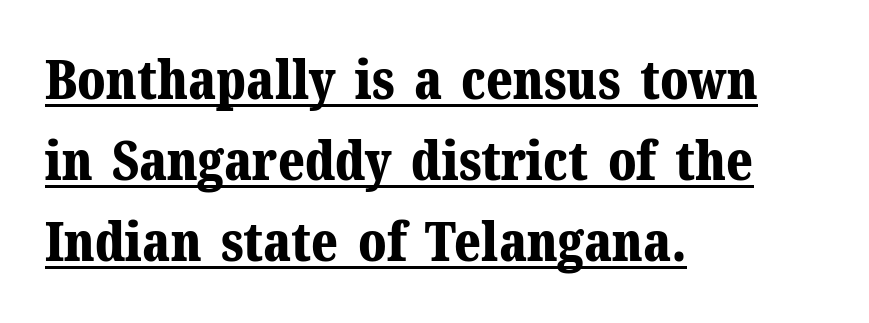
The image shows 54 px bold serif type, upright; set left-aligned, normal line spacing (1.5x), normal letter spacing, underlined; medium stroke contrast and a medium x-height.
